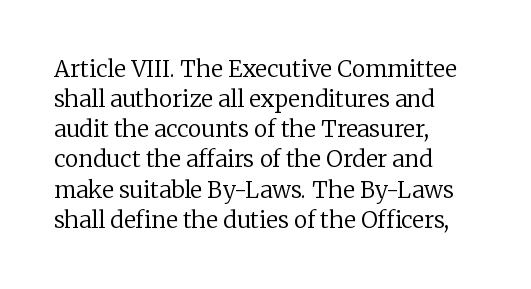
The image shows 23 px text type, upright; set left-aligned, normal line spacing (1.31x), normal letter spacing, not underlined.
